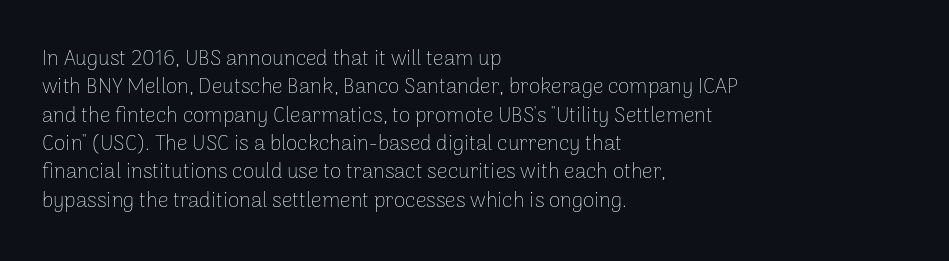
Evenly set lines give the paragraph a standard silhouette. Students, note that the glyphs here touch the page at normal intervals. In terms of posture, this sample is upright. Typeset ragged right — the left edge is the straight one.
